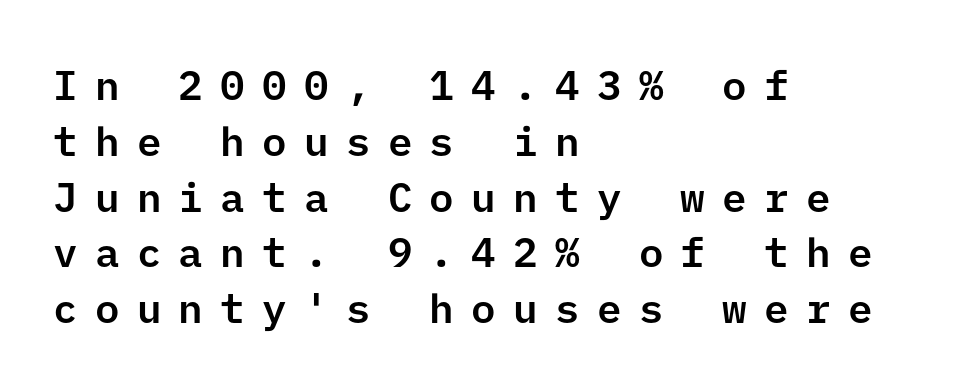
Q: Is the text italic (slanted)? A: No, it is upright.
Q: Is the typeface a serif or a sans-serif typeface? A: Sans-serif.
Q: Is the text underlined? A: No.
Q: How is the paragraph aligned? A: Left-aligned.
Q: Is the spacing between letters normal or unusually wide? A: Unusually wide.
Q: Is the spacing between lines tight, normal or loose? A: Normal.
Q: Width (condensed, normal, or wide)? A: Normal.
Q: Stroke contrast? A: Low.
Q: x-height? A: Medium.
